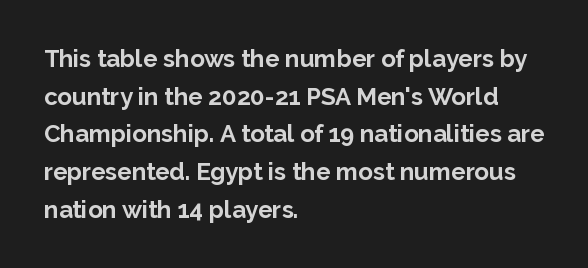
The image shows 24 px bold type, upright; set left-aligned, normal line spacing (1.57x), normal letter spacing, not underlined.
